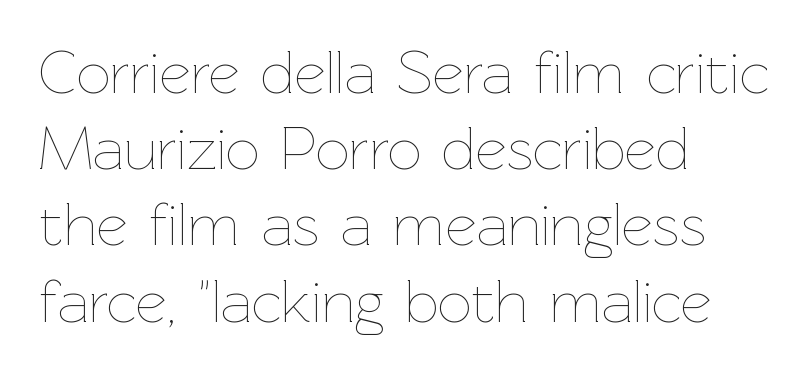
Q: Is the text bold? A: No.
Q: Is the text italic (slanted)? A: No, it is upright.
Q: Is the text underlined? A: No.
Q: How is the paragraph aligned? A: Left-aligned.
Q: Is the spacing between letters normal or unusually wide? A: Normal.
Q: Is the spacing between lines tight, normal or loose? A: Normal.
Q: Width (condensed, normal, or wide)? A: Normal.
Q: Stroke contrast? A: Low.
Q: x-height? A: Medium.
Q: Monospaced? A: No.
